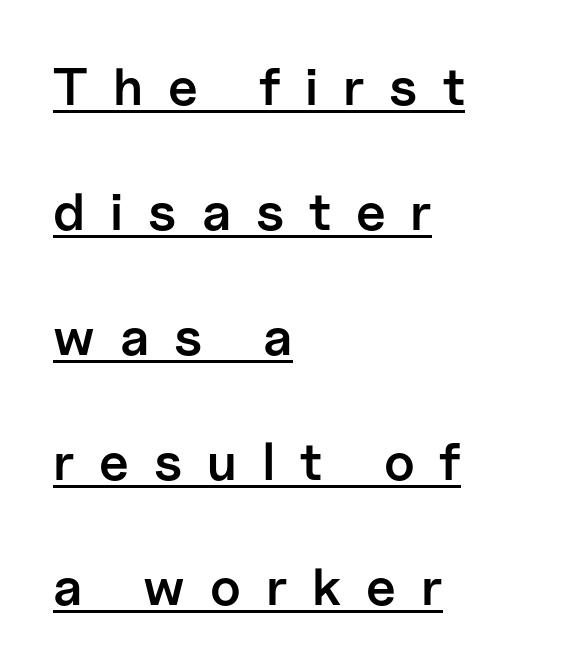
Does a line run under the words? Yes, clearly. Looks like regular typesetting: each glyph gets only the width it needs. Stems and bowls a touch heavier than normal — semibold. Left-aligned paragraph, ragged on the right.
